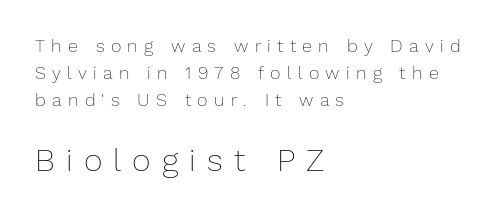
{"italic": "no", "bold": "no", "weight": "thin", "width": "normal", "stroke_contrast": "low", "x_height": "medium", "monospaced": "no", "underline": "no", "align": "left", "line_spacing": "normal", "line_spacing_ratio": 1.49, "letter_spacing": "wide", "letter_spacing_em": 0.35, "larger_block": "second", "size_ratio": 1.78, "glyph_px": 32}
